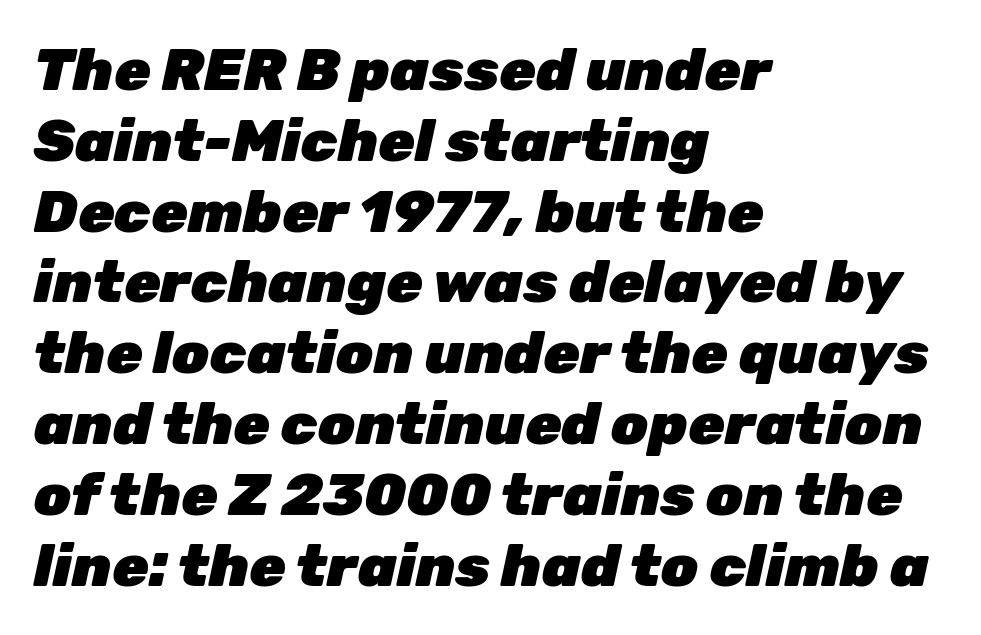
No extra tracking has been applied to these lines. You could not count columns in this text — the font is proportionally spaced. Lines of text with bare space underneath. A full-strength bold gives these letters their thick strokes. Line starts are locked; line ends wander.
